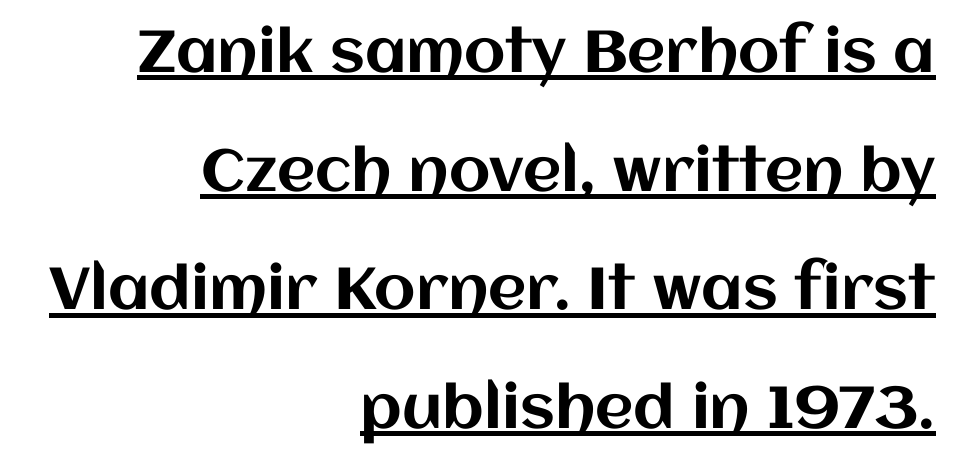
{"italic": "no", "width": "normal", "stroke_contrast": "medium", "x_height": "large", "monospaced": "no", "underline": "yes", "align": "right", "line_spacing": "loose", "line_spacing_ratio": 2.01, "letter_spacing": "normal", "letter_spacing_em": 0.0, "glyph_px": 59}
